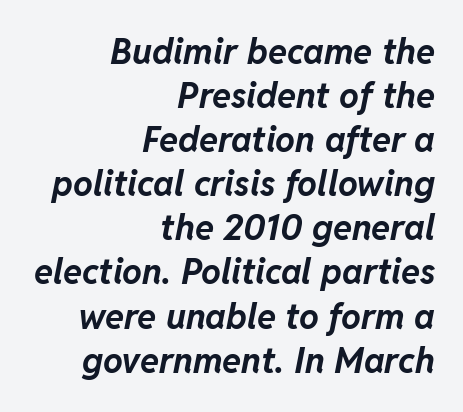
The passage shown leans; its letterforms are oblique. Honestly, the row spacing looks completely unremarkable. Students, this is bold: see how much ink each stroke carries. Varying glyph widths throughout — classic text-font behaviour. Glyph-to-glyph distance matches everyday printed text.
